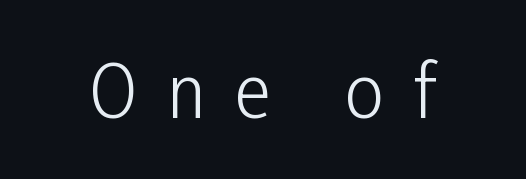
Q: Is the text bold? A: No.
Q: Is the text italic (slanted)? A: No, it is upright.
Q: Is the typeface a serif or a sans-serif typeface? A: Sans-serif.
Q: Is the text underlined? A: No.
Q: Is the spacing between letters normal or unusually wide? A: Unusually wide.
Q: Width (condensed, normal, or wide)? A: Condensed.
Q: Stroke contrast? A: Low.
Q: x-height? A: Medium.
Q: Monospaced? A: No.
